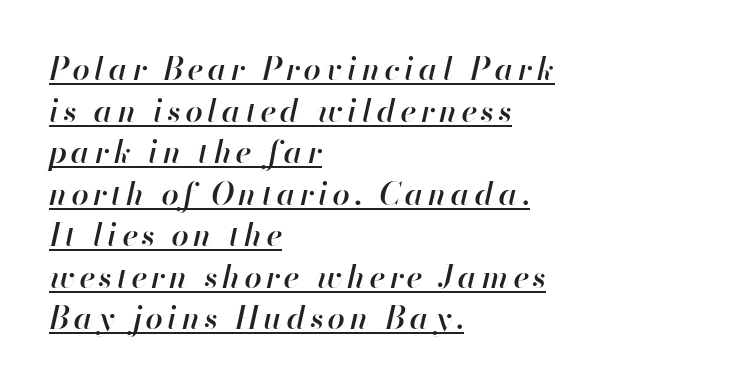
The image shows 31 px semibold type, italic (leaning right); set left-aligned, normal line spacing (1.34x), underlined; high stroke contrast and a small x-height.
